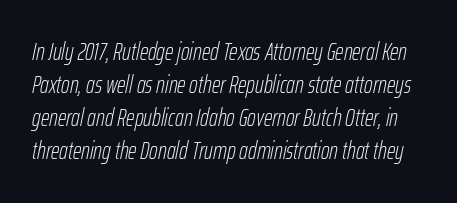
Each word holds together tightly as a unit, with standard inter-letter gaps. The characters are drawn with everyday or finer stroke widths. Vertically, the passage feels balanced, rows spaced as you'd expect. Rule under the text: the space is simply empty.
